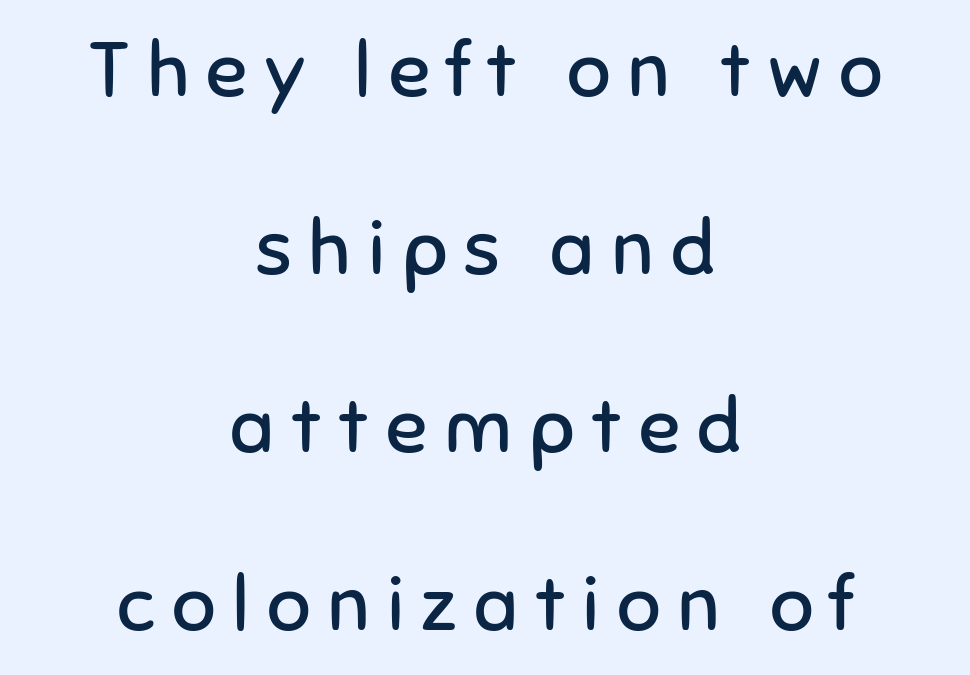
{"serif": "no", "italic": "no", "bold": "no", "weight": "regular", "width": "normal", "stroke_contrast": "low", "x_height": "medium", "monospaced": "no", "underline": "no", "align": "center", "line_spacing": "loose", "line_spacing_ratio": 2.31, "letter_spacing": "wide", "letter_spacing_em": 0.22, "glyph_px": 77}
